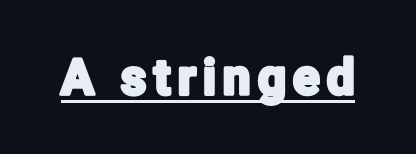
{"serif": "no", "italic": "no", "width": "condensed", "stroke_contrast": "low", "x_height": "medium", "monospaced": "no", "underline": "yes", "glyph_px": 49}
